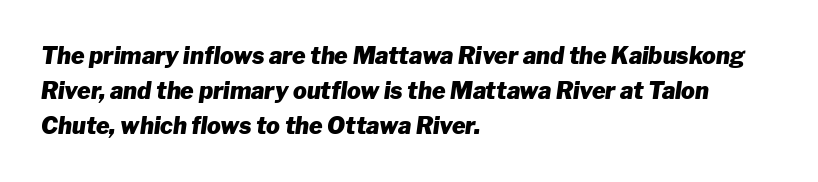
{"italic": "yes", "lean": "right", "slant_degrees": 8, "bold": "yes", "underline": "no", "align": "left", "line_spacing": "normal", "line_spacing_ratio": 1.53, "letter_spacing": "normal", "letter_spacing_em": 0.0, "glyph_px": 23}
